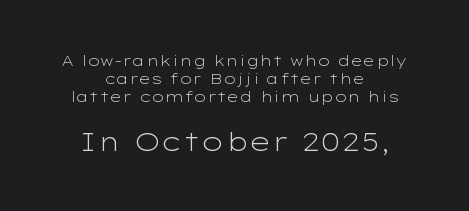
The image shows 25 px text type, upright; set centered, normal line spacing (1.29x), normal letter spacing, not underlined; the second (bottom) block is 1.79x larger.
